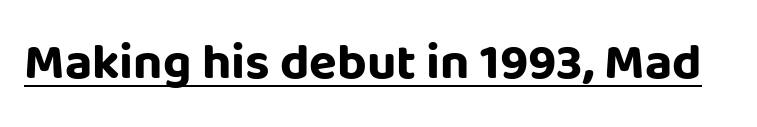
Q: Is the text bold? A: Yes.
Q: Is the text italic (slanted)? A: No, it is upright.
Q: Is the typeface a serif or a sans-serif typeface? A: Sans-serif.
Q: Is the text underlined? A: Yes.
Q: Is the spacing between letters normal or unusually wide? A: Normal.
Q: Width (condensed, normal, or wide)? A: Normal.
Q: Stroke contrast? A: Low.
Q: x-height? A: Large.
Q: Monospaced? A: No.
